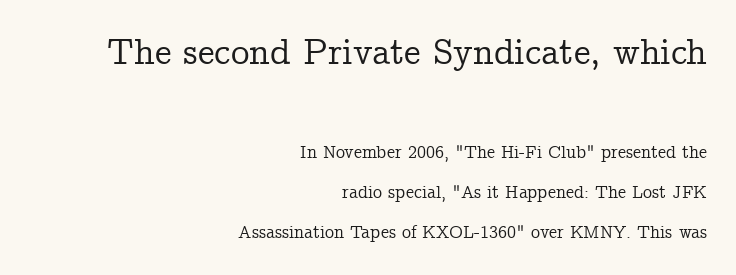
The image shows 37 px serif type, upright; set right-aligned, loose line spacing (2.23x), normal letter spacing, not underlined; the first (top) block is 2.06x larger; low stroke contrast and a medium x-height.
